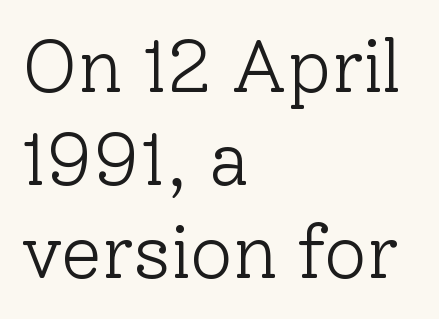
Letter spacing: default. Ordinary non-slanted type is in use. The typeface chosen for these lines features serifs. Summary of vertical rhythm: regular, with standard interline spacing.
